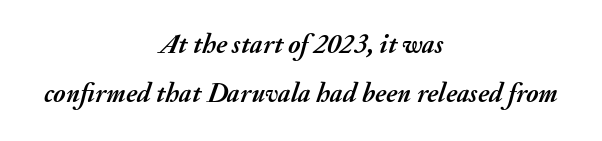
Q: Is the text bold? A: Yes.
Q: Is the text italic (slanted)? A: Yes, it leans right by about 20 degrees.
Q: Is the text underlined? A: No.
Q: How is the paragraph aligned? A: Centered.
Q: Is the spacing between letters normal or unusually wide? A: Normal.
